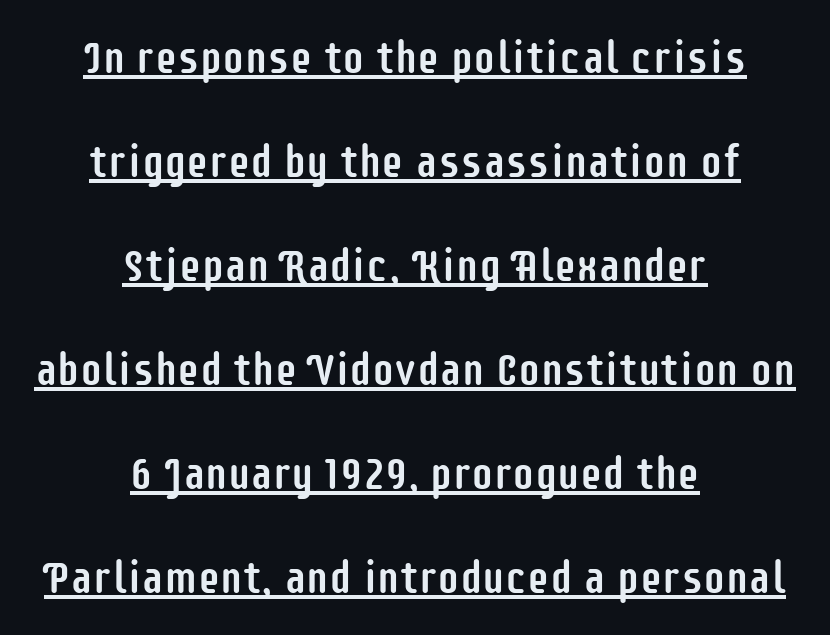
Q: Is the text italic (slanted)? A: No, it is upright.
Q: Is the typeface a serif or a sans-serif typeface? A: Sans-serif.
Q: Is the text underlined? A: Yes.
Q: How is the paragraph aligned? A: Centered.
Q: Is the spacing between letters normal or unusually wide? A: Normal.
Q: Is the spacing between lines tight, normal or loose? A: Loose.
Q: Width (condensed, normal, or wide)? A: Condensed.
Q: Stroke contrast? A: Low.
Q: x-height? A: Large.
Q: Monospaced? A: No.
